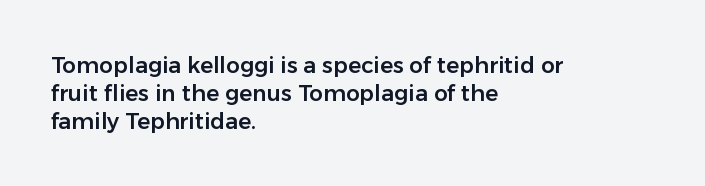
In terms of leading, this rendering sits right in the middle. Do the letters lean? They stand straight. These lines stack with their left ends in a neat column. The zone under the glyphs is completely vacant. The letters sit at their default tracking, neither squeezed nor spread.
